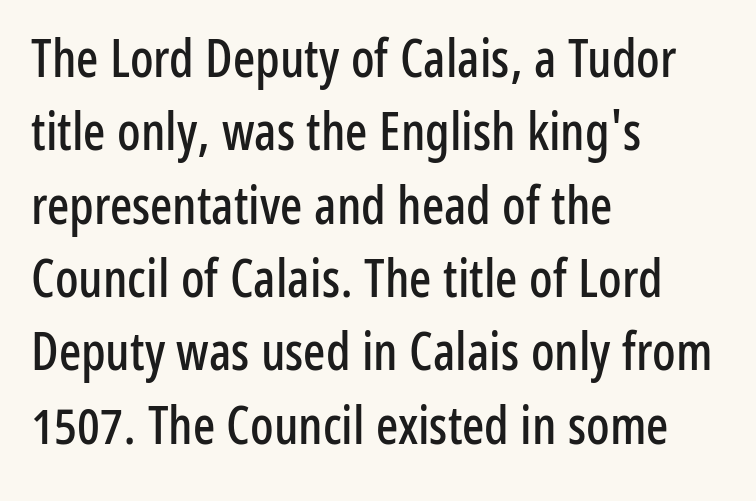
Notice how descenders clear the ascenders below comfortably — that's standard leading. The rendering uses natural spacing where letterforms have individual widths. Line starts are locked; line ends wander. This rendering features lettering with no underline. Look at the bottom of the vertical strokes: they stop flat, with no serifs.
